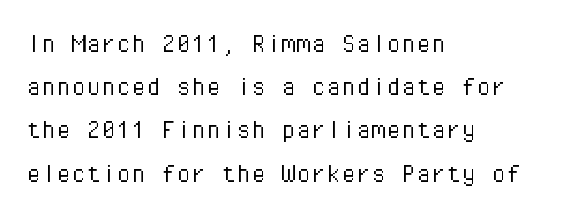
Q: Is the text bold? A: No.
Q: Is the text italic (slanted)? A: No, it is upright.
Q: Is the typeface a serif or a sans-serif typeface? A: Sans-serif.
Q: Is the text underlined? A: No.
Q: How is the paragraph aligned? A: Left-aligned.
Q: Is the spacing between letters normal or unusually wide? A: Normal.
Q: Is the spacing between lines tight, normal or loose? A: Normal.
Q: Width (condensed, normal, or wide)? A: Normal.
Q: Stroke contrast? A: Low.
Q: x-height? A: Medium.
Q: Monospaced? A: Yes.
